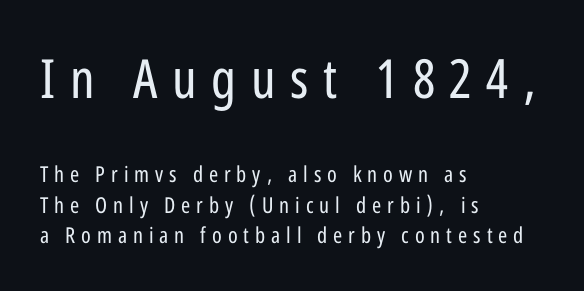
The image shows 54 px regular-weight, condensed sans-serif type, upright; set left-aligned, normal line spacing (1.39x), unusually wide letter spacing (+0.27 em), not underlined; the first (top) block is 2.45x larger; low stroke contrast and a medium x-height.
